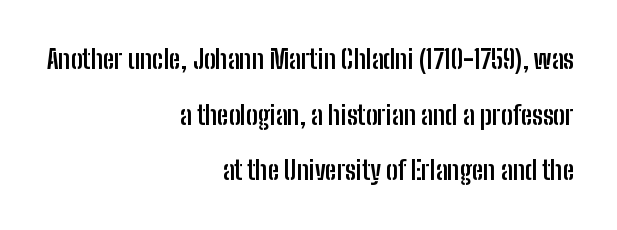
Airy leading. Horizontally, the lines are justified to the trailing edge only. Posture: straight, roman, zero tilt. You could call the tracking neutral — neither tight nor loose. Nobody drew a line under any word here.
